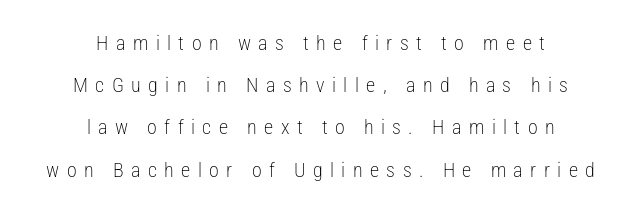
Q: Is the text bold? A: No.
Q: Is the text italic (slanted)? A: No, it is upright.
Q: Is the text underlined? A: No.
Q: How is the paragraph aligned? A: Centered.
Q: Is the spacing between letters normal or unusually wide? A: Unusually wide.
Q: Is the spacing between lines tight, normal or loose? A: Loose.
